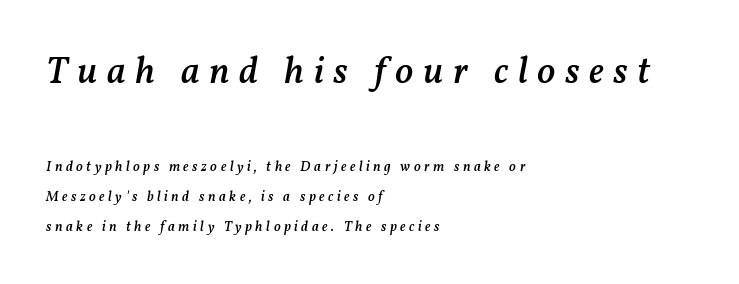
Q: Is the text bold? A: Semi-bold.
Q: Is the text italic (slanted)? A: Yes, it leans right by about 11 degrees.
Q: Is the text underlined? A: No.
Q: How is the paragraph aligned? A: Left-aligned.
Q: Is the spacing between letters normal or unusually wide? A: Unusually wide.
Q: Is the spacing between lines tight, normal or loose? A: Loose.
Q: Which block of text is set in a larger size, the first (top) or the second (bottom)? A: The first (top) one.
Q: Width (condensed, normal, or wide)? A: Normal.
Q: Stroke contrast? A: Medium.
Q: x-height? A: Medium.
Q: Monospaced? A: No.
